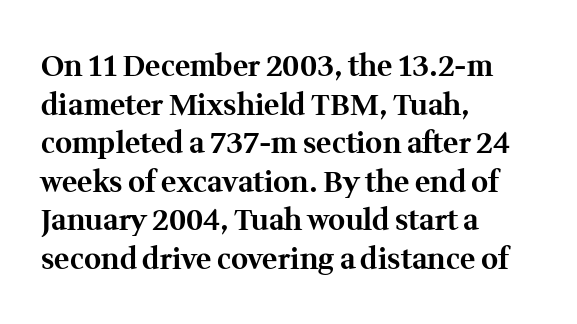
If you drew a line through each stem, it would be perfectly vertical. Here the designer chose a conventional face with non-uniform glyph widths. Between one letter and the next there's only the usual sliver of space. The glyphs in this specimen are seriffed. The block of text has a typical density, with ordinary space between rows.
